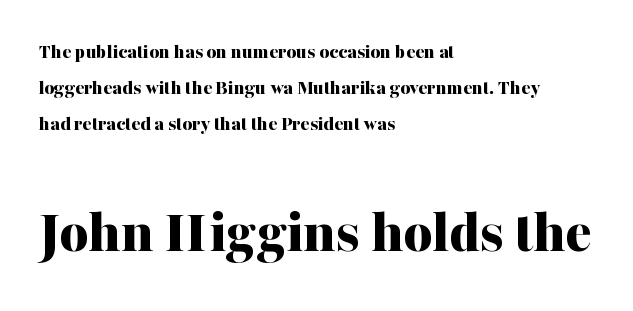
{"serif": "yes", "italic": "no", "bold": "yes", "weight": "bold", "width": "normal", "stroke_contrast": "medium", "x_height": "medium", "monospaced": "no", "underline": "no", "align": "left", "line_spacing_ratio": 1.71, "letter_spacing": "normal", "letter_spacing_em": 0.0, "larger_block": "second", "size_ratio": 2.95, "glyph_px": 62}
